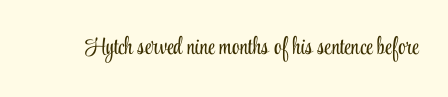
Only glyphs here, with clear space below each row. Between one letter and the next there's only the usual sliver of space. Is this a heavy cut? Hardly; it is regular or lighter.
